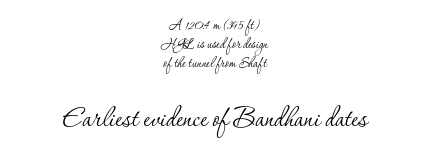
{"serif": "yes", "bold": "no", "weight": "thin", "width": "normal", "stroke_contrast": "low", "x_height": "small", "monospaced": "no", "underline": "no", "align": "center", "line_spacing": "tight", "line_spacing_ratio": 1.11, "letter_spacing": "normal", "letter_spacing_em": 0.0, "larger_block": "second", "size_ratio": 2.0, "glyph_px": 34}
